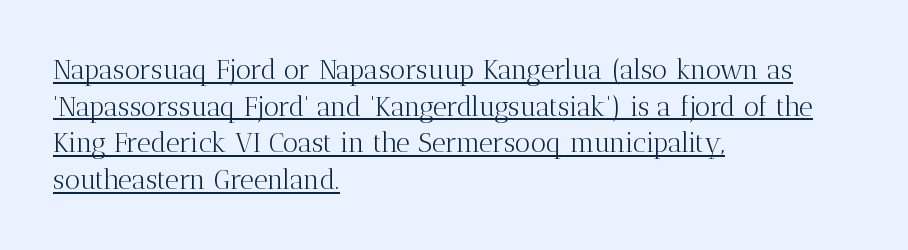
{"italic": "no", "bold": "no", "underline": "yes", "align": "left", "line_spacing": "normal", "line_spacing_ratio": 1.36, "letter_spacing": "normal", "letter_spacing_em": 0.0, "glyph_px": 27}
